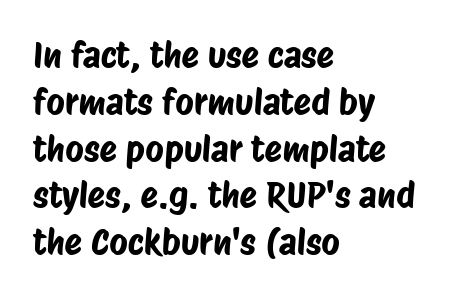
{"serif": "no", "width": "condensed", "stroke_contrast": "low", "x_height": "large", "monospaced": "no", "underline": "no", "align": "left", "line_spacing": "normal", "line_spacing_ratio": 1.3, "letter_spacing": "normal", "letter_spacing_em": 0.0, "glyph_px": 36}
